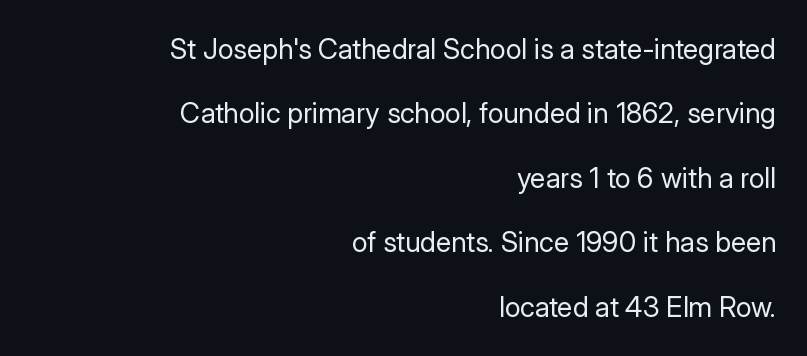
The image shows 28 px regular-weight sans-serif type, upright; set right-aligned, loose line spacing (2.3x), normal letter spacing, not underlined; low stroke contrast and a medium x-height.
